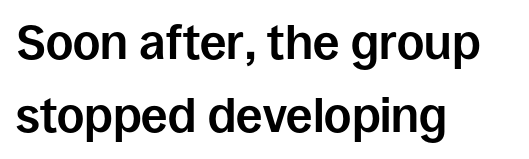
{"serif": "no", "italic": "no", "bold": "yes", "weight": "bold", "width": "normal", "stroke_contrast": "low", "x_height": "large", "monospaced": "no", "underline": "no", "align": "left", "line_spacing": "normal", "line_spacing_ratio": 1.55, "letter_spacing": "normal", "letter_spacing_em": 0.0, "glyph_px": 47}
